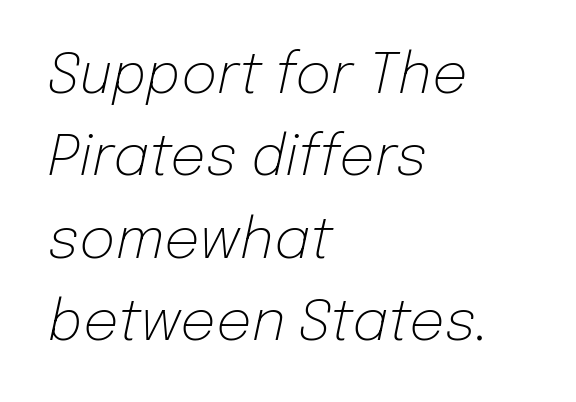
The image shows 56 px light type, italic (leaning right); set left-aligned, normal line spacing (1.47x), normal letter spacing, not underlined; low stroke contrast and a medium x-height.
